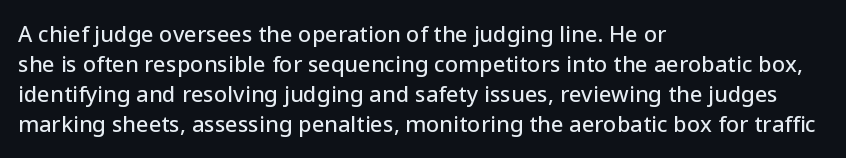
The image shows 22 px text type, upright; set left-aligned, normal line spacing (1.37x), normal letter spacing, not underlined.
